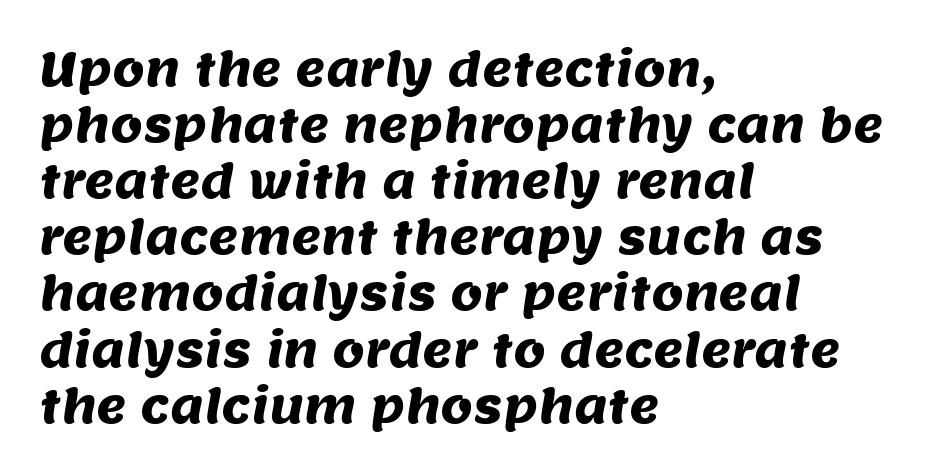
Proportional: the letters do not fall into vertical columns. To sum up the face: it is a sans, with no serifs. Which margin do the lines hug? The left one — the right edge is uneven. Standard letterfit; no display-style spreading of the glyphs.
